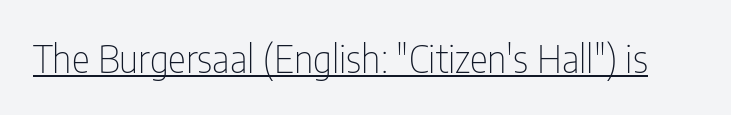
The lettering is marked with a stroke running underneath it. This sample has the flowing, uneven cadence of proportional lettering. These glyphs show unthickened strokes, regular width or finer. Posture: vertical. The type is set solid horizontally, with unmodified tracking.
